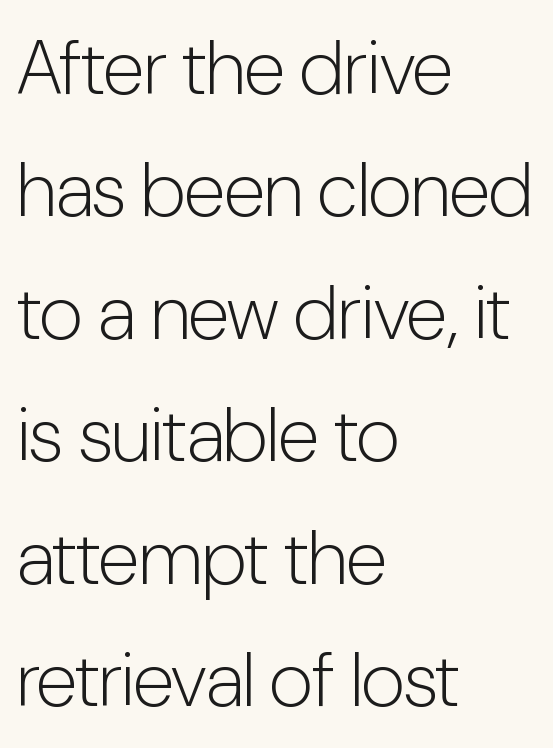
{"serif": "no", "italic": "no", "bold": "no", "weight": "light", "width": "condensed", "stroke_contrast": "low", "x_height": "medium", "monospaced": "no", "underline": "no", "align": "left", "line_spacing": "normal", "line_spacing_ratio": 1.59, "letter_spacing": "normal", "letter_spacing_em": 0.0, "glyph_px": 77}
